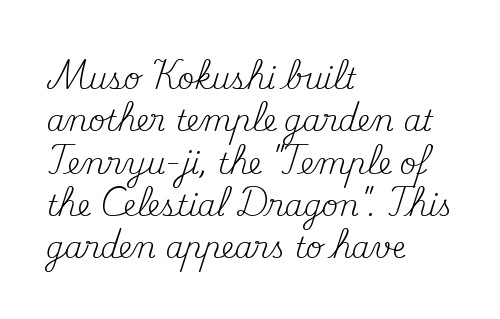
Q: Is the text bold? A: No.
Q: Is the text italic (slanted)? A: Yes.
Q: Is the typeface a serif or a sans-serif typeface? A: Serif.
Q: Is the text underlined? A: No.
Q: How is the paragraph aligned? A: Left-aligned.
Q: Is the spacing between letters normal or unusually wide? A: Normal.
Q: Is the spacing between lines tight, normal or loose? A: Normal.
Q: Width (condensed, normal, or wide)? A: Normal.
Q: Stroke contrast? A: Medium.
Q: x-height? A: Small.
Q: Monospaced? A: No.
